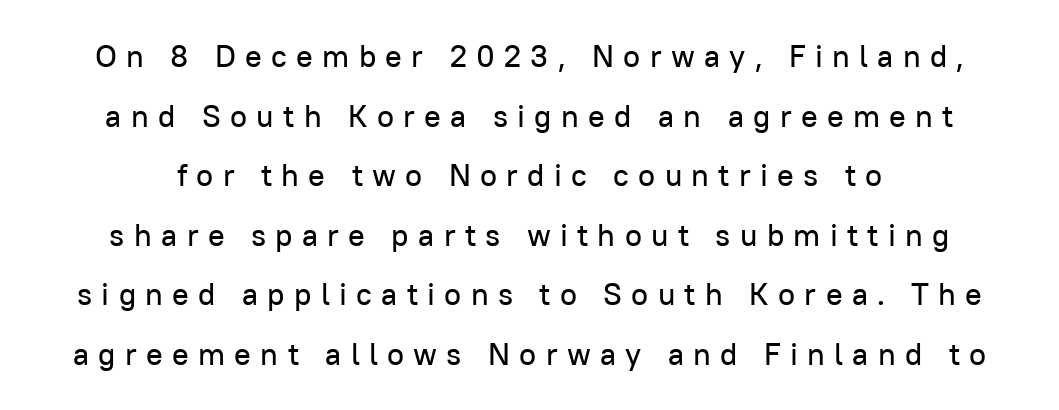
Q: Is the text italic (slanted)? A: No, it is upright.
Q: Is the typeface a serif or a sans-serif typeface? A: Sans-serif.
Q: Is the text underlined? A: No.
Q: Is the spacing between letters normal or unusually wide? A: Unusually wide.
Q: Is the spacing between lines tight, normal or loose? A: Loose.
Q: Width (condensed, normal, or wide)? A: Normal.
Q: Stroke contrast? A: Low.
Q: x-height? A: Medium.
Q: Monospaced? A: No.
